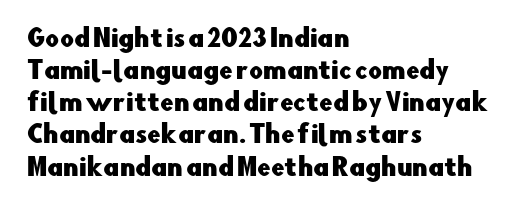
The image shows 24 px text type, upright; set left-aligned, normal line spacing (1.34x), normal letter spacing, not underlined.
